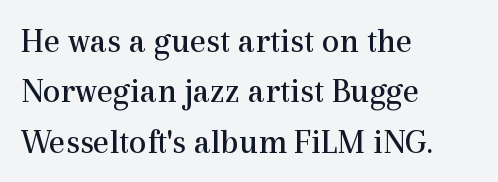
The image shows 35 px regular-weight serif type, upright; set left-aligned, normal line spacing (1.44x), normal letter spacing, not underlined; a medium x-height.
